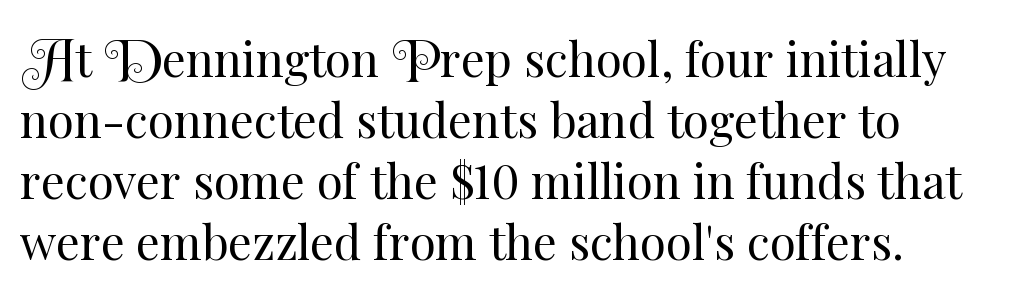
The image shows 47 px regular-weight type, upright; set normal line spacing (1.3x), normal letter spacing, not underlined; medium stroke contrast and a small x-height.
